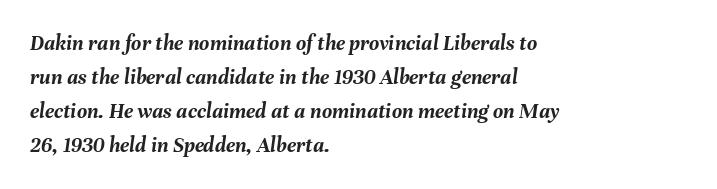
Strokes here are thick enough to call this a true bold. Letters rest on an invisible, unmarked baseline. Look at the tracking — it's just the regular setting, nothing added. Typeset ragged right — the left edge is the straight one.
